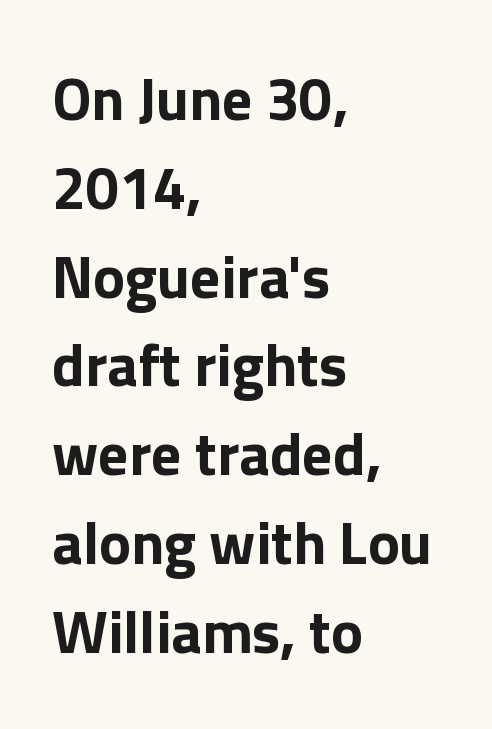
{"serif": "no", "italic": "no", "bold": "yes", "weight": "bold", "width": "normal", "stroke_contrast": "low", "x_height": "medium", "monospaced": "no", "underline": "no", "align": "left", "line_spacing": "normal", "line_spacing_ratio": 1.48, "letter_spacing": "normal", "letter_spacing_em": 0.0, "glyph_px": 60}
